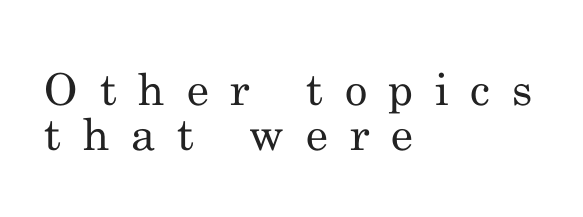
The image shows 44 px regular-weight serif type, upright; set left-aligned, tight line spacing (1.03x), unusually wide letter spacing (+0.49 em), not underlined; medium stroke contrast and a small x-height.
